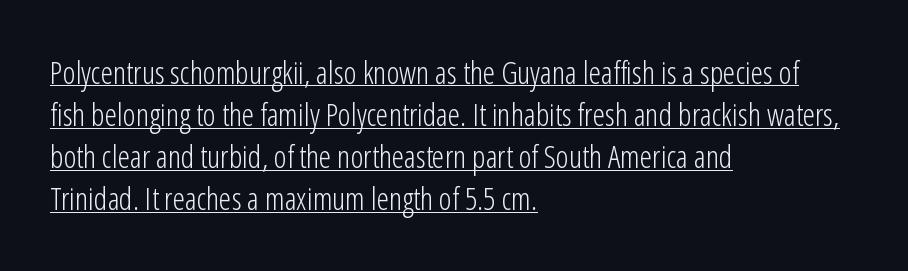
{"serif": "no", "italic": "no", "bold": "no", "weight": "light", "width": "condensed", "stroke_contrast": "low", "x_height": "medium", "monospaced": "no", "underline": "yes", "align": "left", "line_spacing": "normal", "line_spacing_ratio": 1.36, "letter_spacing": "normal", "letter_spacing_em": 0.0, "glyph_px": 31}
